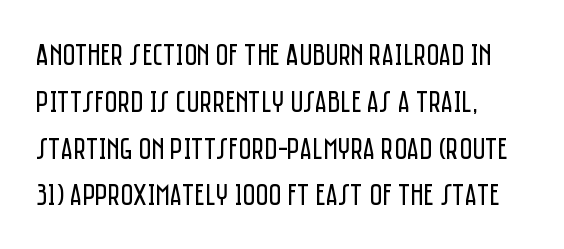
Q: Is the text bold? A: No.
Q: Is the text italic (slanted)? A: No, it is upright.
Q: Is the typeface a serif or a sans-serif typeface? A: Sans-serif.
Q: Is the text underlined? A: No.
Q: How is the paragraph aligned? A: Left-aligned.
Q: Is the spacing between letters normal or unusually wide? A: Normal.
Q: Is the spacing between lines tight, normal or loose? A: Normal.
Q: Width (condensed, normal, or wide)? A: Condensed.
Q: Stroke contrast? A: Low.
Q: x-height? A: Large.
Q: Monospaced? A: No.
